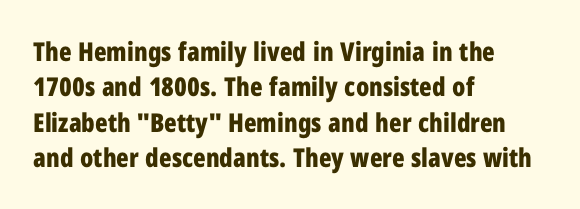
Normally led — the rows are evenly, conventionally spaced. A roman cut, with each character standing at attention. The gaps between neighbouring characters are ordinary and unremarkable. The words here are not underlined. Left-aligned paragraph, ragged on the right. The typesetting leans heavy: a genuine bold.
